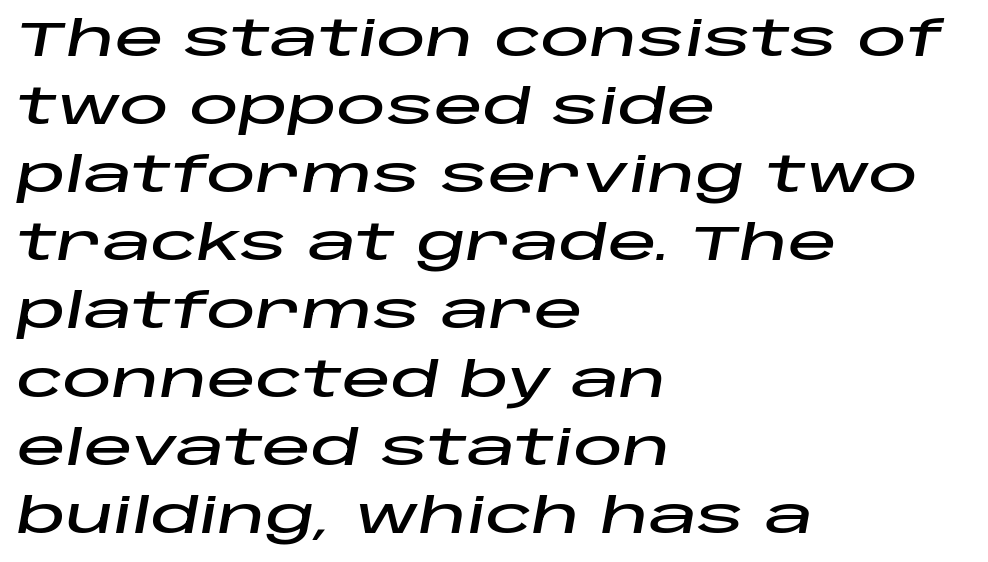
The image shows 49 px wide type, italic (leaning right); set left-aligned, normal line spacing (1.39x), normal letter spacing, not underlined; low stroke contrast and a large x-height.
